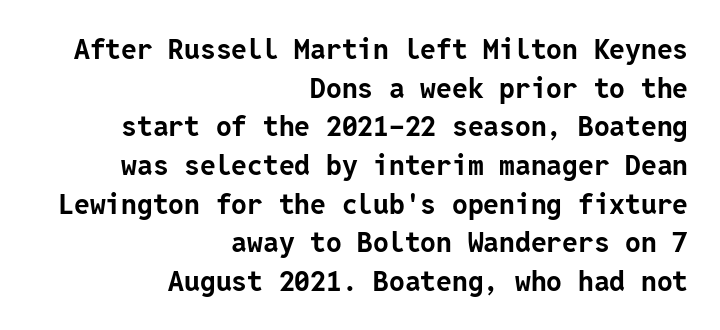
{"serif": "no", "italic": "no", "bold": "yes", "weight": "bold", "width": "normal", "stroke_contrast": "low", "x_height": "medium", "underline": "no", "align": "right", "line_spacing": "normal", "line_spacing_ratio": 1.38, "letter_spacing": "normal", "letter_spacing_em": 0.0, "glyph_px": 28}
